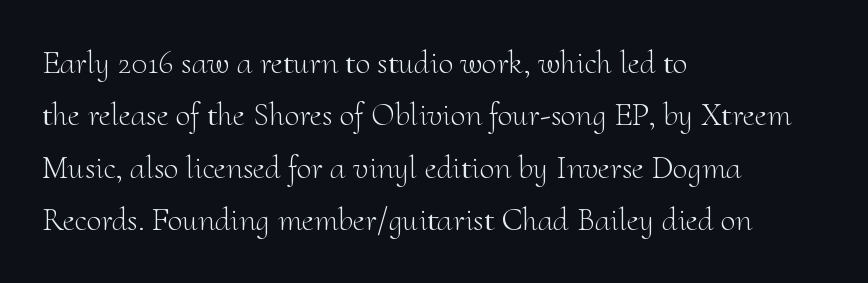
Q: Is the text bold? A: No.
Q: Is the text italic (slanted)? A: No, it is upright.
Q: Is the typeface a serif or a sans-serif typeface? A: Serif.
Q: Is the text underlined? A: No.
Q: How is the paragraph aligned? A: Left-aligned.
Q: Is the spacing between letters normal or unusually wide? A: Normal.
Q: Is the spacing between lines tight, normal or loose? A: Normal.
Q: Width (condensed, normal, or wide)? A: Normal.
Q: Stroke contrast? A: Medium.
Q: x-height? A: Small.
Q: Monospaced? A: No.
